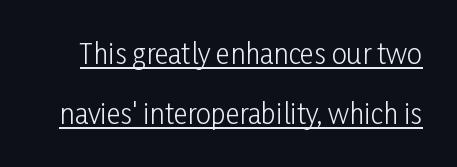
The face used here is rendered with its standard letterfit. The typography opts for an upright posture over an oblique one. Does a line run under the words? Yes, clearly. Letters have the restrained weight of plain body copy at most. In terms of leading, this rendering errs on the spacious side.
